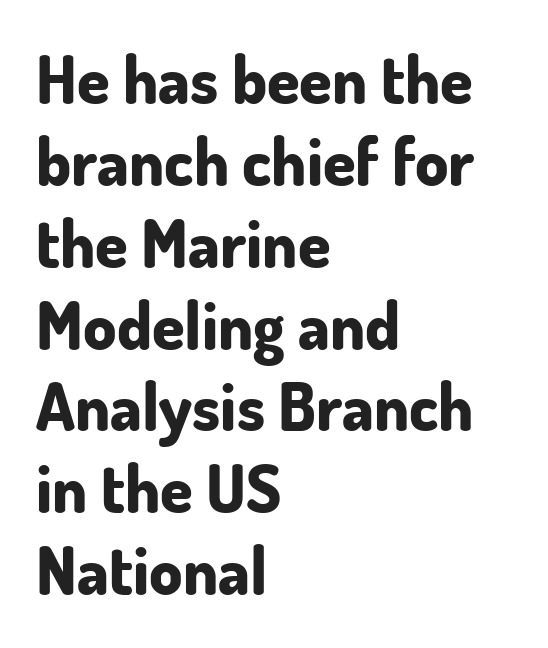
Compared with an ordinary text face, these strokes are far heavier — a full bold. These lines are rendered in a variable-pitch font. Lines of text with bare space underneath. Nope, no serifs anywhere on these letters.
